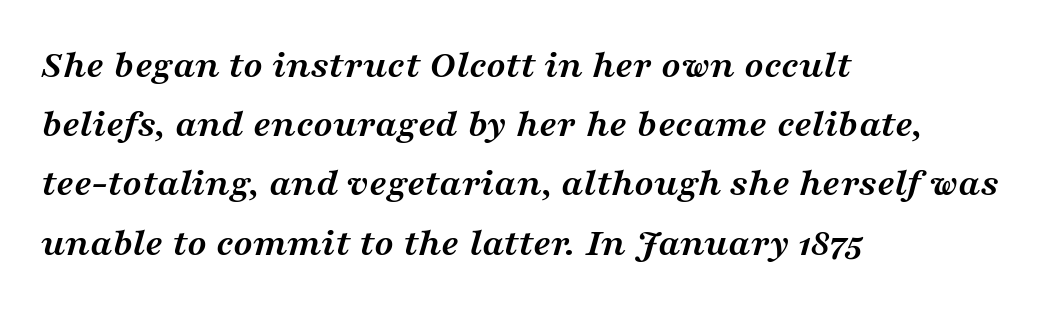
Q: Is the text bold? A: Yes.
Q: Is the text italic (slanted)? A: Yes, it leans right by about 16 degrees.
Q: Is the typeface a serif or a sans-serif typeface? A: Serif.
Q: Is the text underlined? A: No.
Q: How is the paragraph aligned? A: Left-aligned.
Q: Is the spacing between letters normal or unusually wide? A: Normal.
Q: Is the spacing between lines tight, normal or loose? A: Normal.
Q: Width (condensed, normal, or wide)? A: Wide.
Q: Stroke contrast? A: Medium.
Q: x-height? A: Medium.
Q: Monospaced? A: No.
